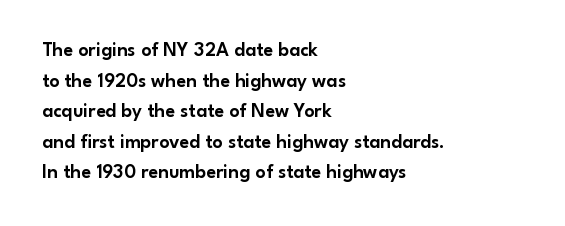
Posture: upright roman. Where is the straight margin? On the left. The passage shown stacks its lines at a standard gap. The passage shown is not underscored anywhere. The tracking reads as untouched default to a designer's eye.
